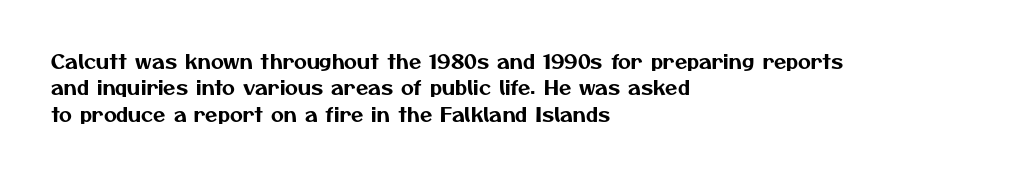
Q: Is the text underlined? A: No.
Q: How is the paragraph aligned? A: Left-aligned.
Q: Is the spacing between letters normal or unusually wide? A: Normal.
Q: Is the spacing between lines tight, normal or loose? A: Normal.
